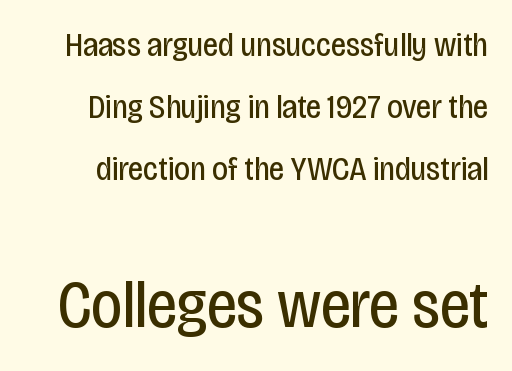
{"serif": "no", "italic": "no", "bold": "no", "weight": "regular", "width": "condensed", "stroke_contrast": "low", "x_height": "large", "monospaced": "no", "underline": "no", "line_spacing_ratio": 1.83, "letter_spacing": "normal", "letter_spacing_em": 0.0, "larger_block": "second", "size_ratio": 1.97, "glyph_px": 67}
